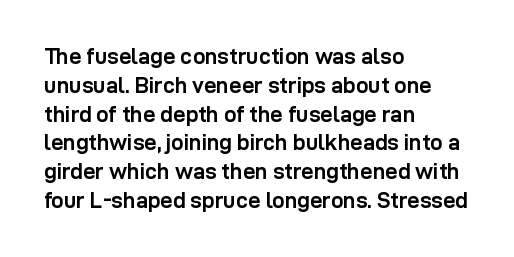
The image shows 22 px bold type, upright; set left-aligned, normal line spacing (1.31x), normal letter spacing, not underlined.
